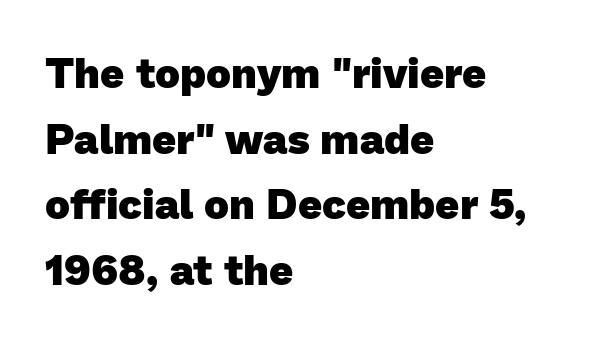
Q: Is the text bold? A: Yes.
Q: Is the typeface a serif or a sans-serif typeface? A: Sans-serif.
Q: Is the text underlined? A: No.
Q: How is the paragraph aligned? A: Left-aligned.
Q: Is the spacing between letters normal or unusually wide? A: Normal.
Q: Is the spacing between lines tight, normal or loose? A: Normal.
Q: Width (condensed, normal, or wide)? A: Normal.
Q: Stroke contrast? A: Low.
Q: x-height? A: Medium.
Q: Monospaced? A: No.
